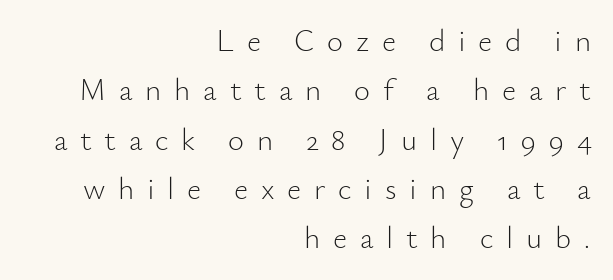
The image shows 31 px light sans-serif type, upright; set right-aligned, normal line spacing (1.59x), unusually wide letter spacing (+0.41 em), not underlined; low stroke contrast and a small x-height.
